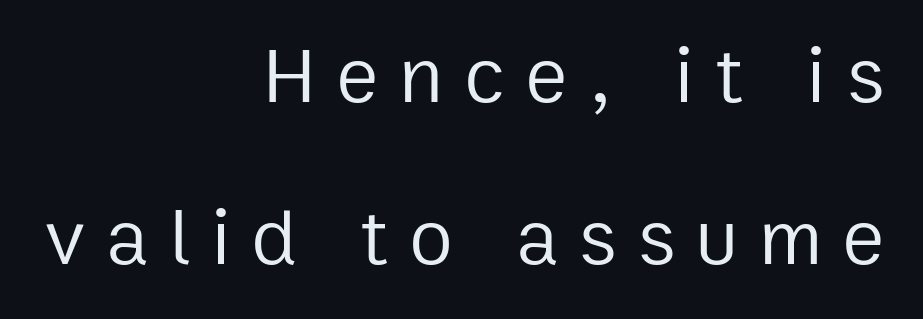
A clean baseline with only descenders dipping below it. Is the type heavy? It reads as light-to-regular instead. Honestly, the rows look like they've been pulled way apart. Spacing verdict: proportional, widths tailored to each character. These lines are composed in type without serifs. Substantial extra tracking has been applied to these lines.
